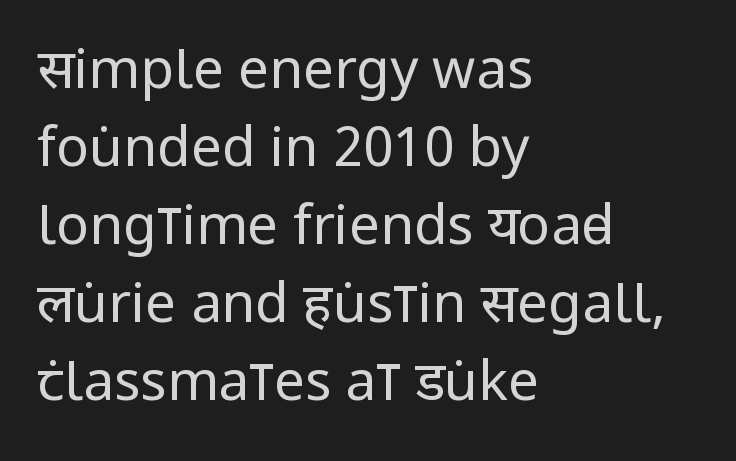
Q: Is the text bold? A: No.
Q: Is the text italic (slanted)? A: No, it is upright.
Q: Is the typeface a serif or a sans-serif typeface? A: Sans-serif.
Q: Is the text underlined? A: No.
Q: How is the paragraph aligned? A: Left-aligned.
Q: Is the spacing between letters normal or unusually wide? A: Normal.
Q: Is the spacing between lines tight, normal or loose? A: Normal.
Q: Width (condensed, normal, or wide)? A: Condensed.
Q: Stroke contrast? A: Low.
Q: x-height? A: Large.
Q: Monospaced? A: No.
